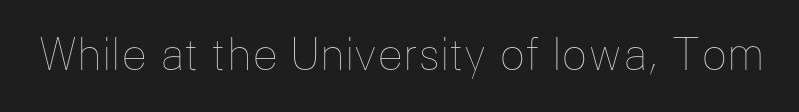
Q: Is the text bold? A: No.
Q: Is the text italic (slanted)? A: No, it is upright.
Q: Is the text underlined? A: No.
Q: Is the spacing between letters normal or unusually wide? A: Normal.
Q: Width (condensed, normal, or wide)? A: Normal.
Q: Stroke contrast? A: Low.
Q: x-height? A: Medium.
Q: Monospaced? A: No.
